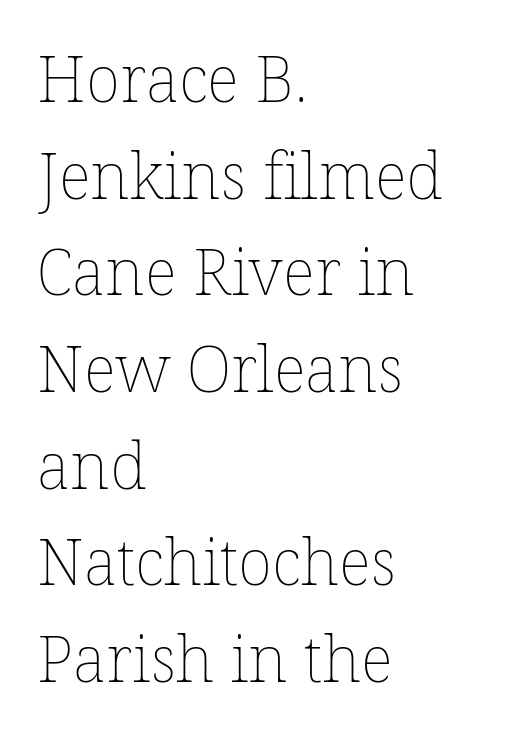
The image shows 64 px thin type, upright; set left-aligned, normal line spacing (1.51x), normal letter spacing, not underlined; low stroke contrast and a medium x-height.
